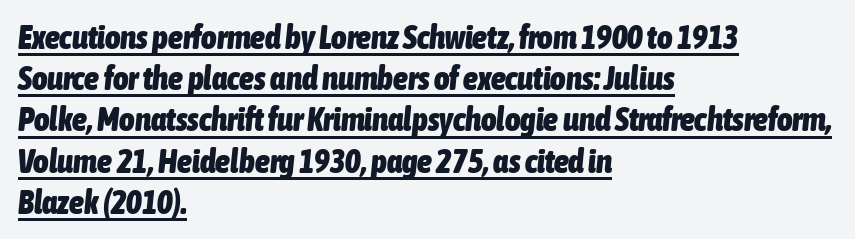
The image shows 33 px heavy, condensed type, italic (leaning right); set left-aligned, normal line spacing (1.25x), normal letter spacing, underlined; low stroke contrast and a medium x-height.
